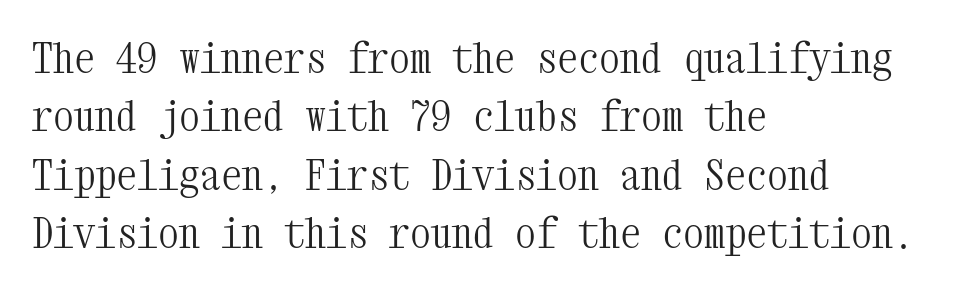
The image shows 42 px light, condensed serif type, upright, monospaced; set left-aligned, normal line spacing (1.39x), normal letter spacing, not underlined; medium stroke contrast and a medium x-height.
